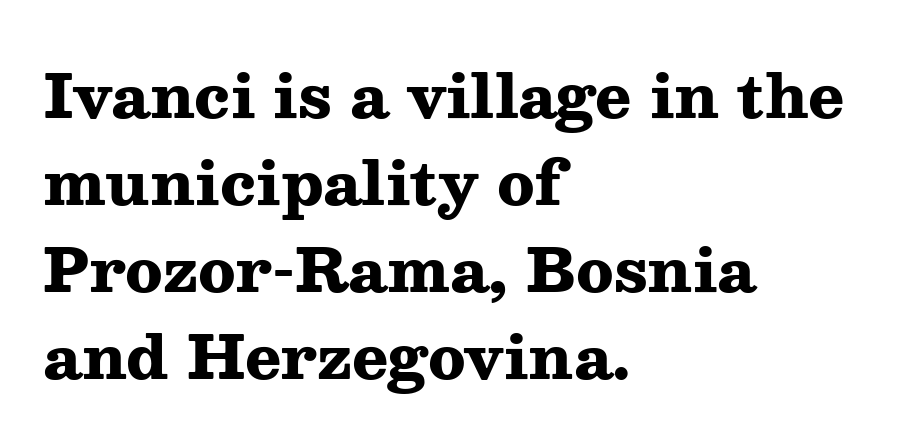
Q: Is the text bold? A: Yes.
Q: Is the text italic (slanted)? A: No, it is upright.
Q: Is the typeface a serif or a sans-serif typeface? A: Serif.
Q: Is the text underlined? A: No.
Q: How is the paragraph aligned? A: Left-aligned.
Q: Is the spacing between letters normal or unusually wide? A: Normal.
Q: Is the spacing between lines tight, normal or loose? A: Normal.
Q: Width (condensed, normal, or wide)? A: Wide.
Q: Stroke contrast? A: Medium.
Q: x-height? A: Medium.
Q: Monospaced? A: No.
